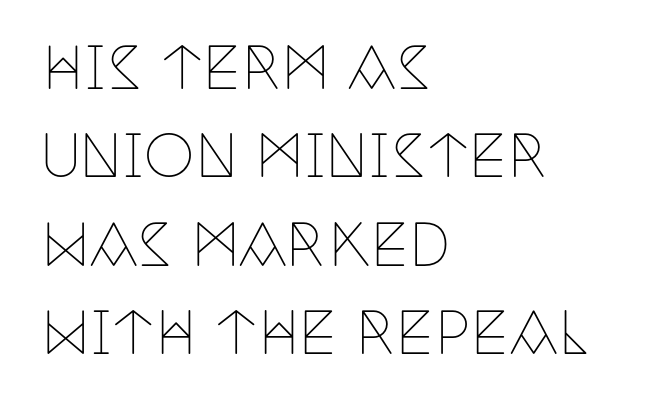
Standard letterfit; no display-style spreading of the glyphs. Only glyphs here, with clear space below each row. The rendering uses natural spacing where letterforms have individual widths. I'd call this a serif setting — the letters wear small feet. The lettering holds an erect, upright posture throughout. Weight class: somewhere from thin through regular.
